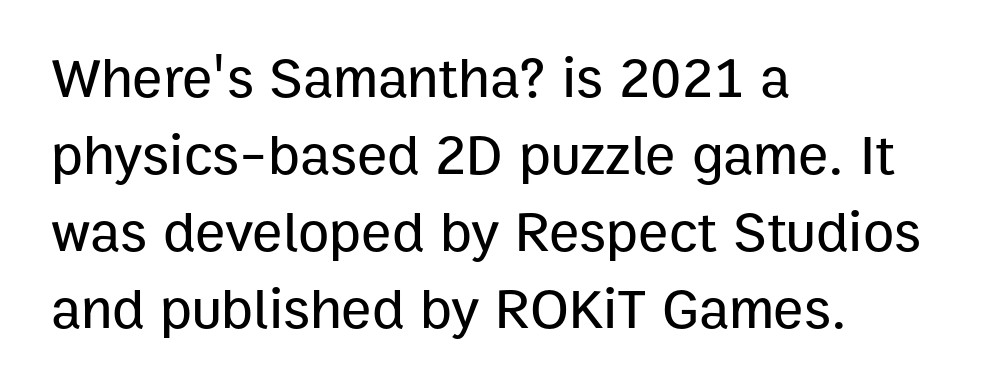
Q: Is the text italic (slanted)? A: No, it is upright.
Q: Is the typeface a serif or a sans-serif typeface? A: Sans-serif.
Q: Is the text underlined? A: No.
Q: How is the paragraph aligned? A: Left-aligned.
Q: Is the spacing between letters normal or unusually wide? A: Normal.
Q: Is the spacing between lines tight, normal or loose? A: Normal.
Q: Width (condensed, normal, or wide)? A: Normal.
Q: Stroke contrast? A: Low.
Q: x-height? A: Medium.
Q: Monospaced? A: No.
